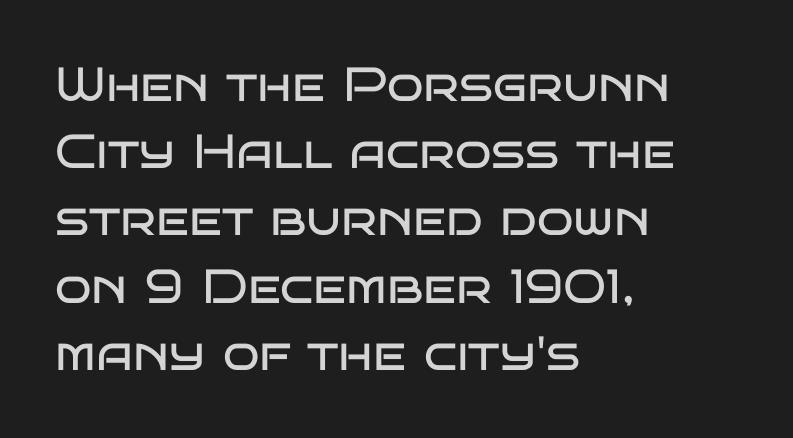
A typesetter would label this face a sans. These lines are set flush left with a ragged right edge. Unlike italic type, these characters show no tilt at all. Stroke mass is kept to a normal reading level or below.
